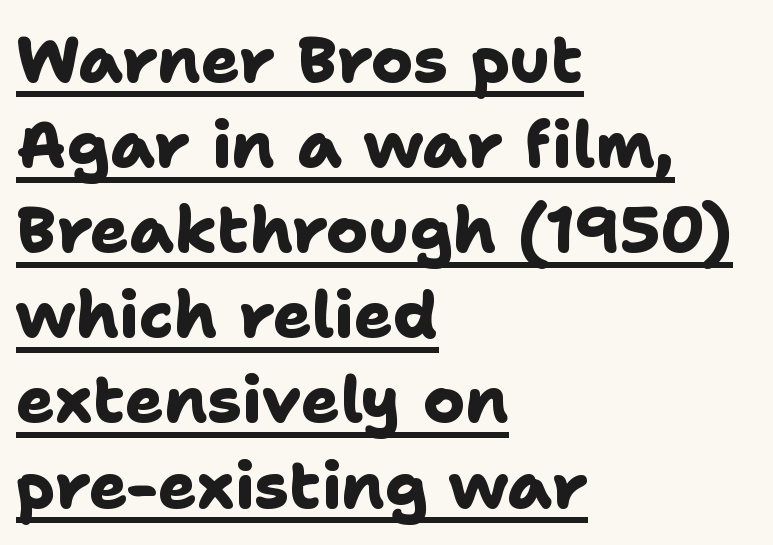
{"serif": "no", "bold": "yes", "weight": "heavy", "width": "normal", "stroke_contrast": "low", "x_height": "medium", "monospaced": "no", "underline": "yes", "align": "left", "line_spacing": "normal", "line_spacing_ratio": 1.33, "letter_spacing": "normal", "letter_spacing_em": 0.0, "glyph_px": 64}
